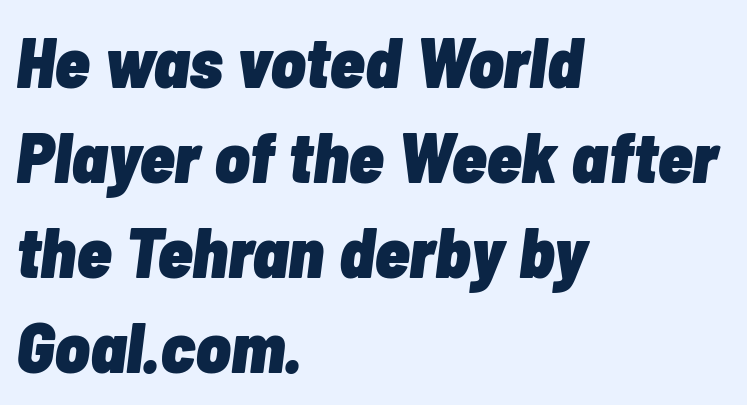
The image shows 72 px heavy, condensed type, italic (leaning right); set left-aligned, normal line spacing (1.32x), normal letter spacing, not underlined; low stroke contrast and a medium x-height.
